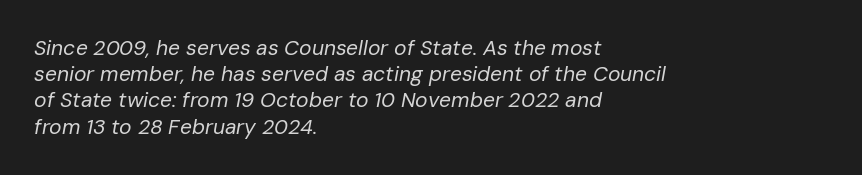
The image shows 21 px text type, italic (leaning right); set left-aligned, normal line spacing (1.25x), normal letter spacing, not underlined.
